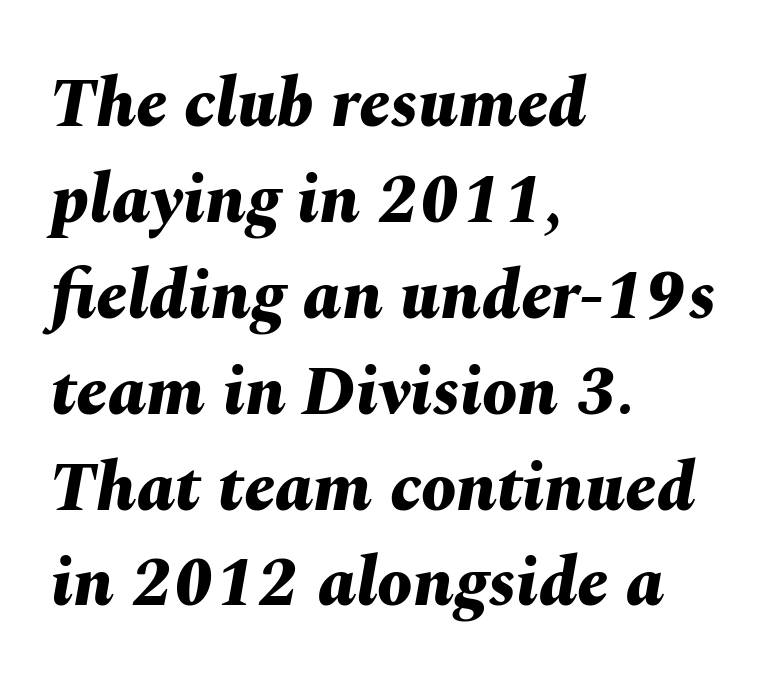
Q: Is the text bold? A: Yes.
Q: Is the text italic (slanted)? A: Yes, it leans right by about 10 degrees.
Q: Is the text underlined? A: No.
Q: How is the paragraph aligned? A: Left-aligned.
Q: Is the spacing between letters normal or unusually wide? A: Normal.
Q: Is the spacing between lines tight, normal or loose? A: Normal.
Q: Width (condensed, normal, or wide)? A: Normal.
Q: Stroke contrast? A: Medium.
Q: x-height? A: Medium.
Q: Monospaced? A: No.
